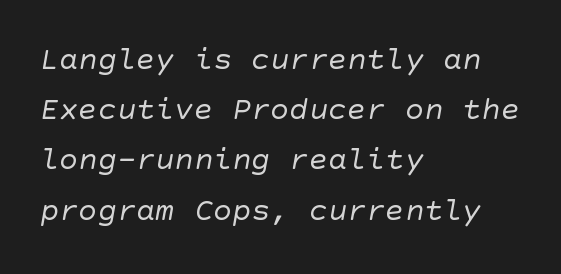
The image shows 32 px regular-weight sans-serif type; set left-aligned, normal line spacing (1.57x), normal letter spacing, not underlined; low stroke contrast and a large x-height.
